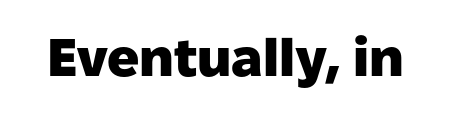
The image shows 53 px heavy sans-serif type, upright; set normal letter spacing, not underlined; low stroke contrast and a medium x-height.
